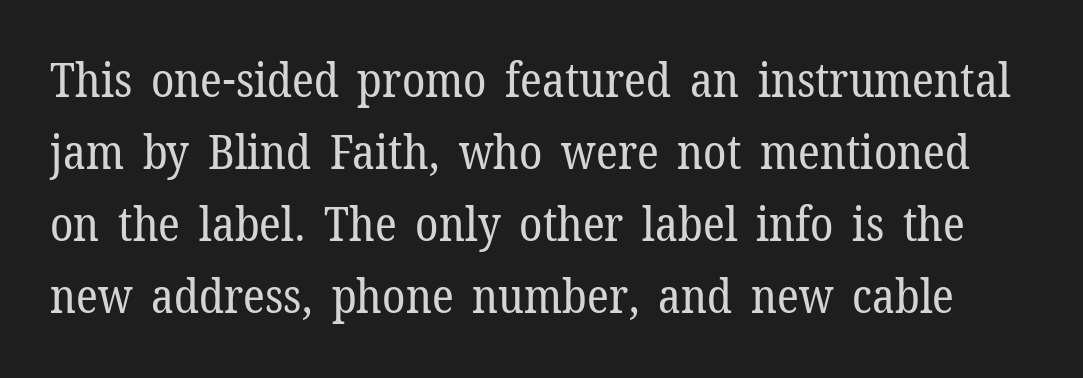
The image shows 47 px regular-weight serif type, upright; set normal line spacing (1.53x), normal letter spacing, not underlined; low stroke contrast and a medium x-height.
